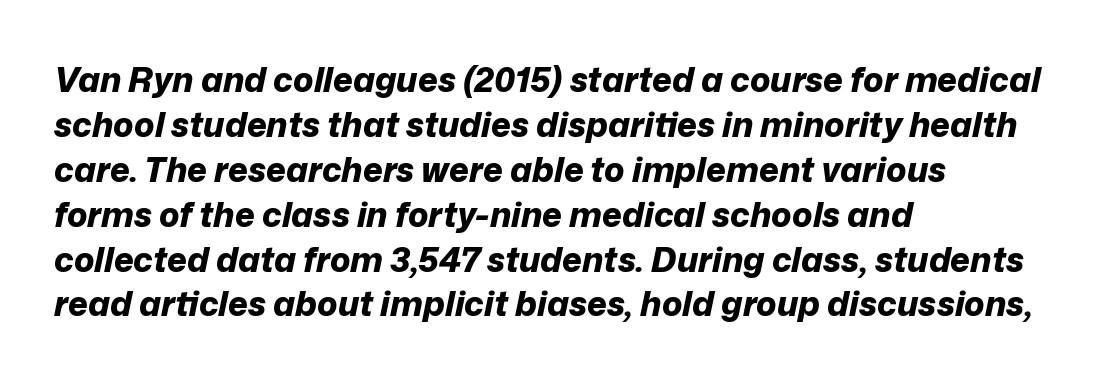
One-word summary of the alignment: left. Would a proofreader flag this as italicized? Yes. Characters follow at the spacing the type designer built in. Spacing verdict: proportional, widths tailored to each character.
